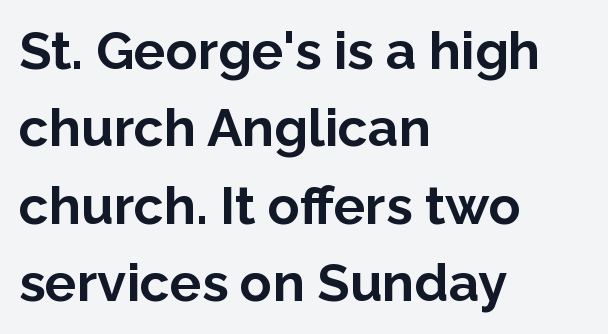
The image shows 53 px bold sans-serif type, upright; set left-aligned, normal line spacing (1.46x), normal letter spacing, not underlined; low stroke contrast and a medium x-height.
